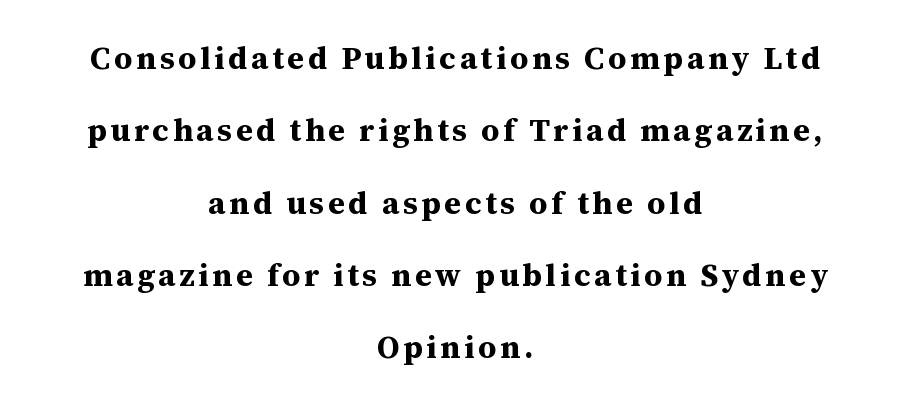
In terms of letterform style, serifs are clearly present. Alignment: centered. Quick note: interline space is abundant. Chunky letters — that's bold for sure.
